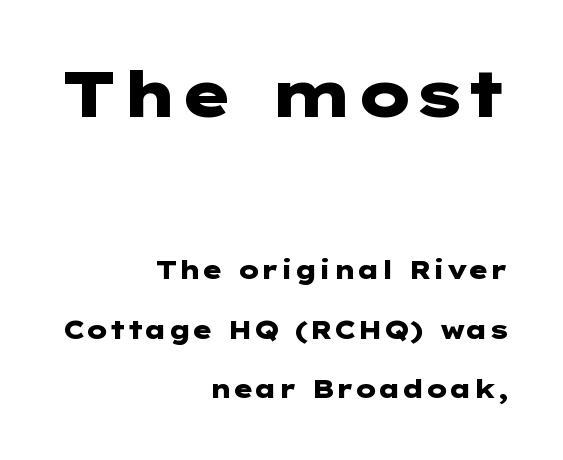
Type style note: lacks serifs. This sample uses plain, unmodified letter spacing. Type without underlining. Weight check: bold — yes, fully. Typesetter's note — upper block bumped up in size, lower block left smaller.
